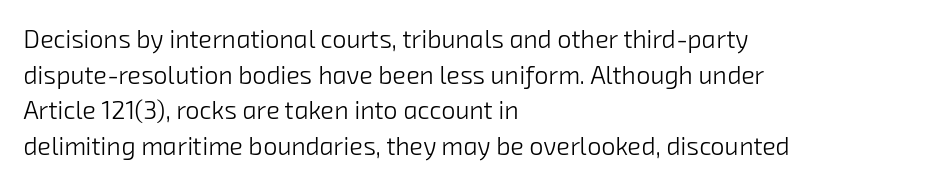
The line-height multiplier appears to be the usual default. Descenders hang freely into open space. These lines are set flush left with a ragged right edge. The weight would be labelled regular, book, light, or lighter still.
